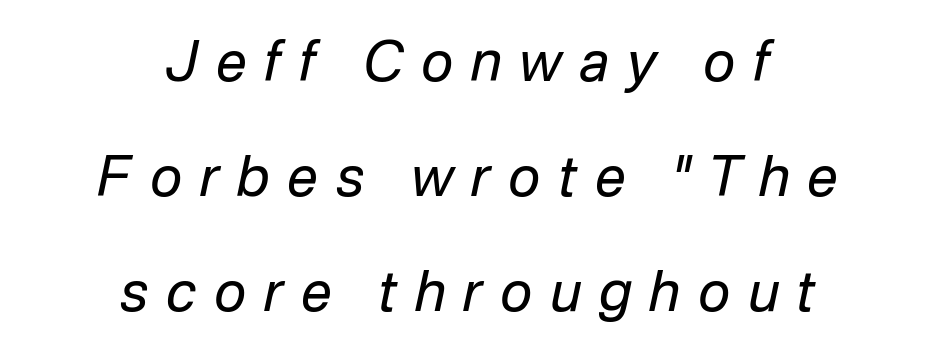
Q: Is the text bold? A: No.
Q: Is the text italic (slanted)? A: Yes, it leans right by about 12 degrees.
Q: Is the text underlined? A: No.
Q: How is the paragraph aligned? A: Centered.
Q: Is the spacing between letters normal or unusually wide? A: Unusually wide.
Q: Is the spacing between lines tight, normal or loose? A: Loose.
Q: Width (condensed, normal, or wide)? A: Normal.
Q: Stroke contrast? A: Low.
Q: x-height? A: Medium.
Q: Monospaced? A: No.
